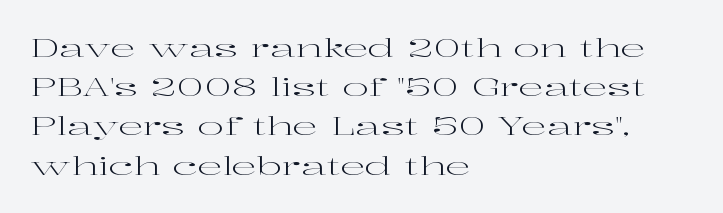
The image shows 25 px text type, upright; set left-aligned, normal line spacing (1.57x), normal letter spacing, not underlined.
